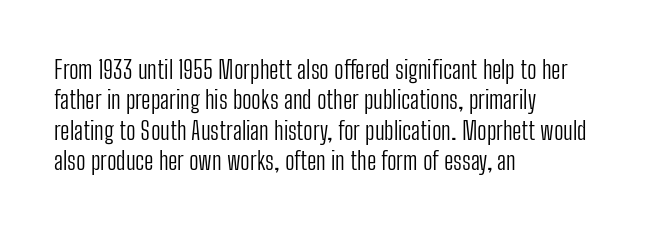
Q: Is the text bold? A: No.
Q: Is the text italic (slanted)? A: No, it is upright.
Q: Is the text underlined? A: No.
Q: How is the paragraph aligned? A: Left-aligned.
Q: Is the spacing between letters normal or unusually wide? A: Normal.
